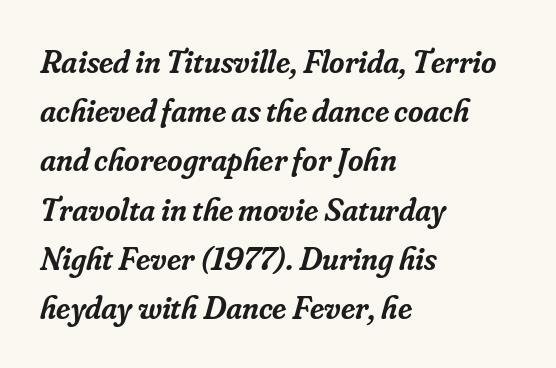
The image shows 33 px semibold serif type, italic (leaning right); set left-aligned, normal line spacing (1.49x), normal letter spacing, not underlined; low stroke contrast and a small x-height.
